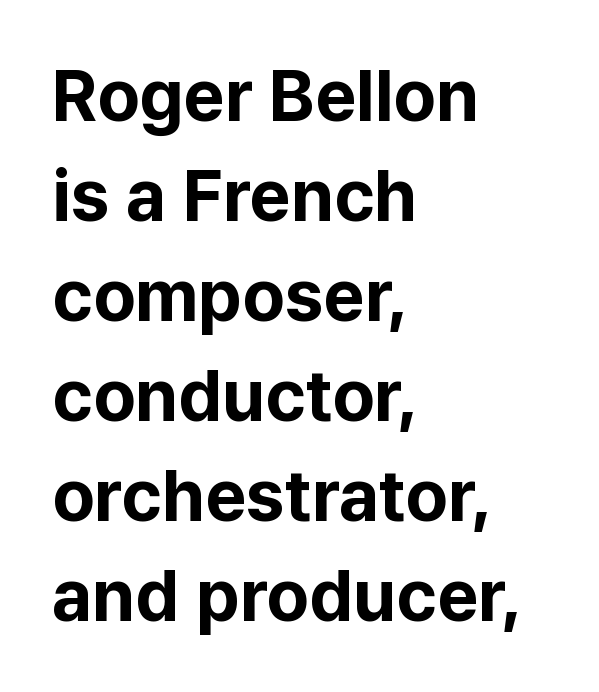
{"serif": "no", "italic": "no", "bold": "yes", "weight": "bold", "width": "normal", "stroke_contrast": "low", "x_height": "medium", "monospaced": "no", "underline": "no", "align": "left", "line_spacing": "normal", "line_spacing_ratio": 1.39, "letter_spacing": "normal", "letter_spacing_em": 0.0, "glyph_px": 72}
